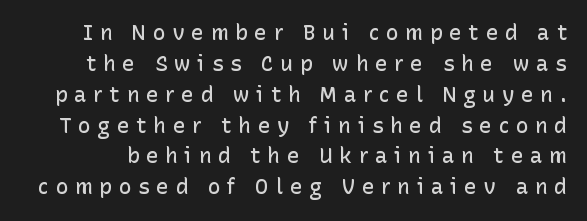
A fair bit of extra ink — the face is semibold, not bold. Glance below the letters and you will spot only blank space. Leading: standard. Rendered with straight, roman letterforms.
